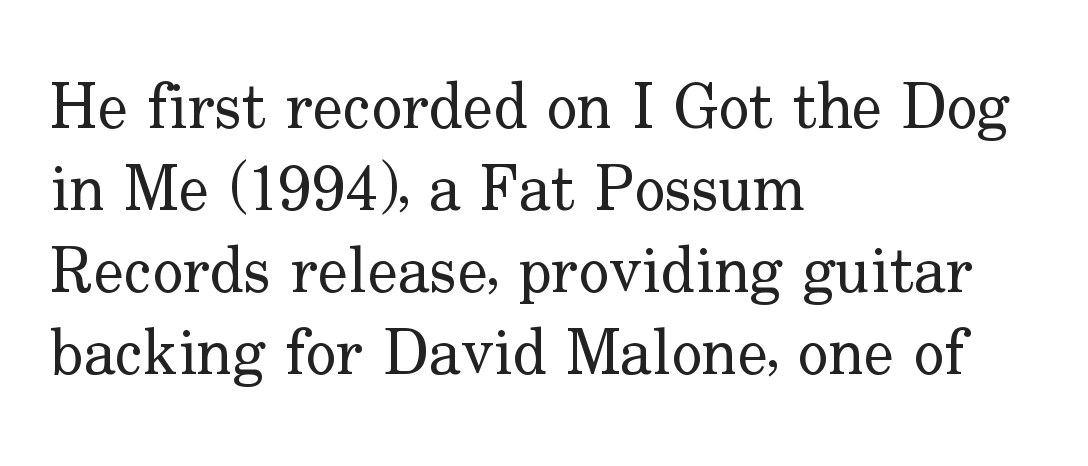
Q: Is the text bold? A: No.
Q: Is the text italic (slanted)? A: No, it is upright.
Q: Is the typeface a serif or a sans-serif typeface? A: Serif.
Q: Is the text underlined? A: No.
Q: How is the paragraph aligned? A: Left-aligned.
Q: Is the spacing between letters normal or unusually wide? A: Normal.
Q: Is the spacing between lines tight, normal or loose? A: Normal.
Q: Width (condensed, normal, or wide)? A: Normal.
Q: Stroke contrast? A: Low.
Q: x-height? A: Small.
Q: Monospaced? A: No.
